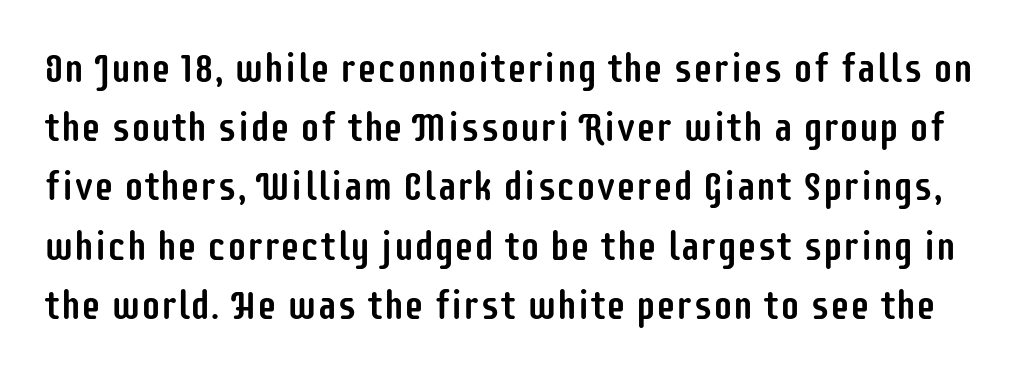
Q: Is the text italic (slanted)? A: No, it is upright.
Q: Is the typeface a serif or a sans-serif typeface? A: Sans-serif.
Q: Is the text underlined? A: No.
Q: Is the spacing between letters normal or unusually wide? A: Normal.
Q: Is the spacing between lines tight, normal or loose? A: Normal.
Q: Width (condensed, normal, or wide)? A: Condensed.
Q: Stroke contrast? A: Low.
Q: x-height? A: Large.
Q: Monospaced? A: No.
